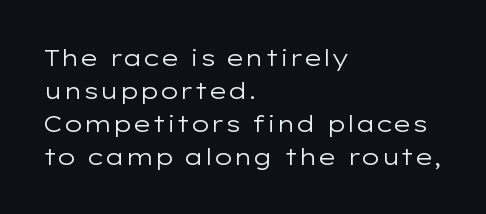
The image shows 23 px text type, upright; set left-aligned, normal line spacing (1.43x), normal letter spacing, not underlined.
